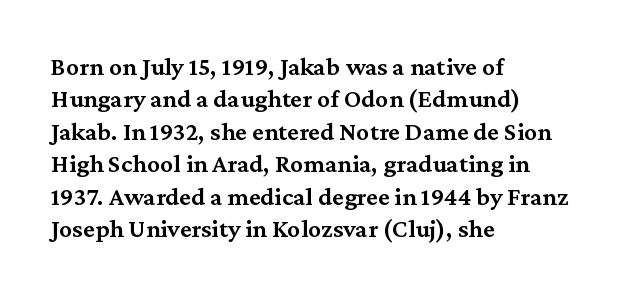
Q: Is the text bold? A: Semi-bold.
Q: Is the text italic (slanted)? A: No, it is upright.
Q: Is the text underlined? A: No.
Q: How is the paragraph aligned? A: Left-aligned.
Q: Is the spacing between letters normal or unusually wide? A: Normal.
Q: Is the spacing between lines tight, normal or loose? A: Normal.
